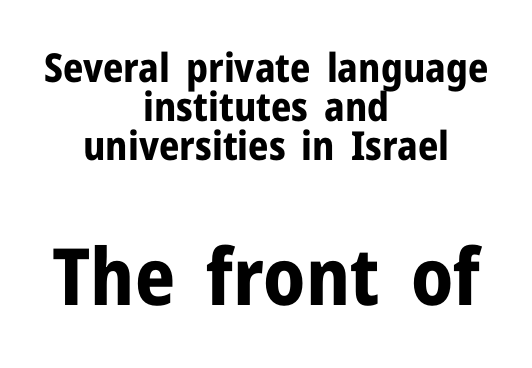
Q: Is the text bold? A: Yes.
Q: Is the text italic (slanted)? A: No, it is upright.
Q: Is the typeface a serif or a sans-serif typeface? A: Sans-serif.
Q: Is the text underlined? A: No.
Q: How is the paragraph aligned? A: Centered.
Q: Is the spacing between letters normal or unusually wide? A: Normal.
Q: Is the spacing between lines tight, normal or loose? A: Tight.
Q: Which block of text is set in a larger size, the first (top) or the second (bottom)? A: The second (bottom) one.
Q: Width (condensed, normal, or wide)? A: Normal.
Q: Stroke contrast? A: Low.
Q: x-height? A: Medium.
Q: Monospaced? A: No.
